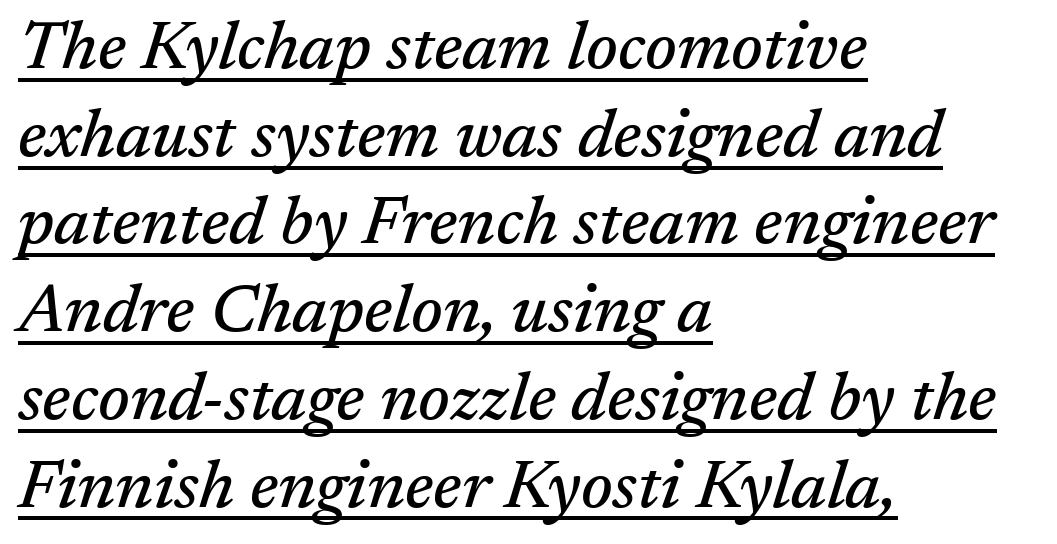
{"serif": "yes", "italic": "yes", "lean": "right", "slant_degrees": 17, "width": "normal", "stroke_contrast": "medium", "x_height": "medium", "monospaced": "no", "underline": "yes", "align": "left", "line_spacing": "normal", "line_spacing_ratio": 1.29, "letter_spacing": "normal", "letter_spacing_em": 0.0, "glyph_px": 68}
